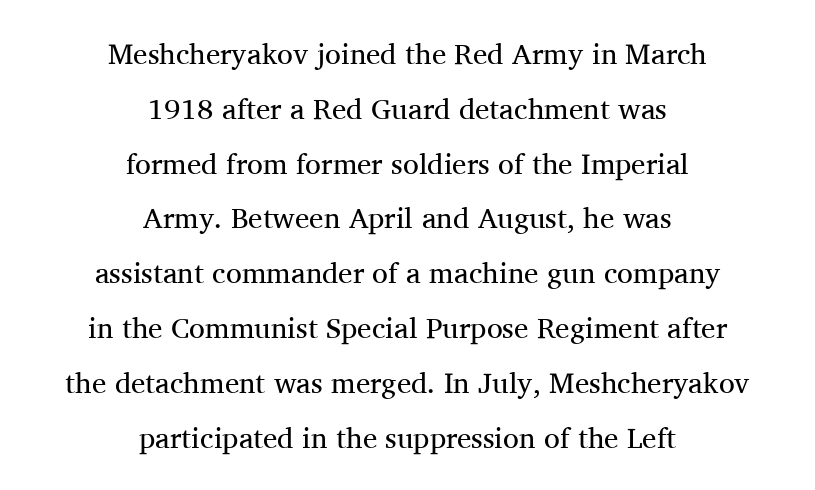
{"serif": "yes", "italic": "no", "bold": "no", "weight": "regular", "width": "normal", "stroke_contrast": "medium", "x_height": "medium", "monospaced": "no", "underline": "no", "align": "center", "line_spacing_ratio": 1.89, "letter_spacing": "normal", "letter_spacing_em": 0.0, "glyph_px": 29}
